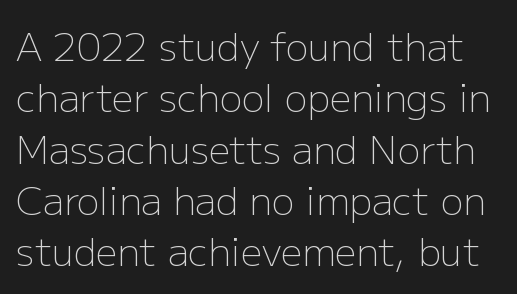
{"serif": "no", "italic": "no", "bold": "no", "weight": "light", "width": "normal", "stroke_contrast": "low", "x_height": "medium", "monospaced": "no", "underline": "no", "line_spacing": "normal", "line_spacing_ratio": 1.35, "letter_spacing": "normal", "letter_spacing_em": 0.0, "glyph_px": 38}
